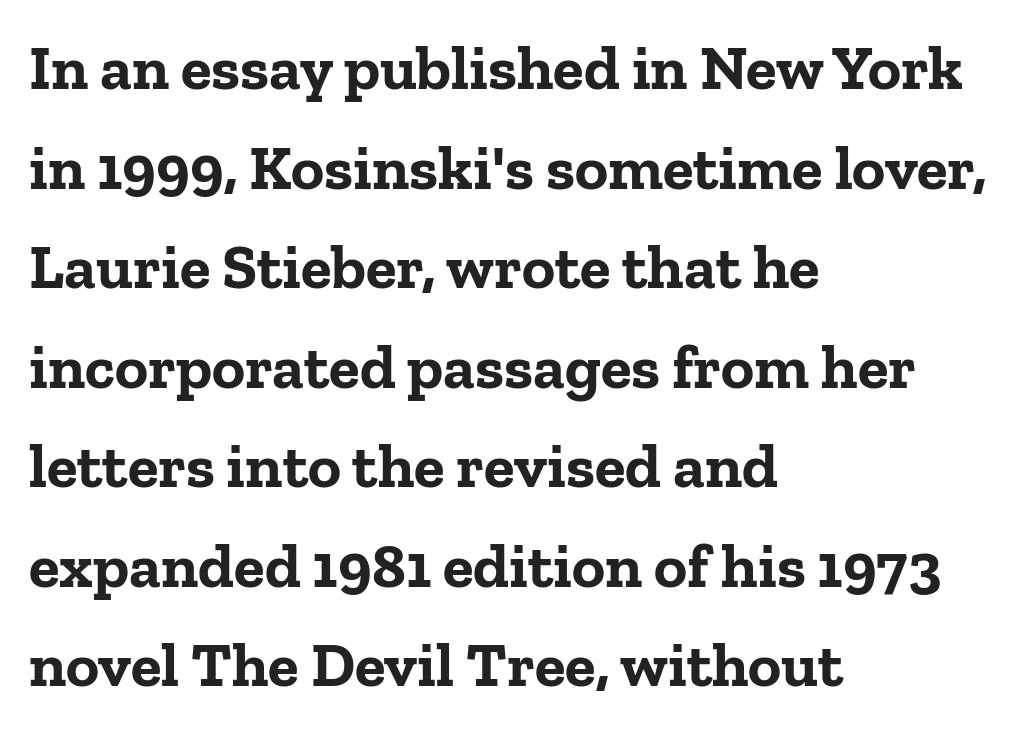
You'd pick this weight for a headline — it's a proper bold. I'd call this a serif setting — the letters wear small feet. Notice how the stems are strictly vertical — no italics here. One glance says typical: line gaps are just what's usual. All the whitespace from short lines collects on the right.
